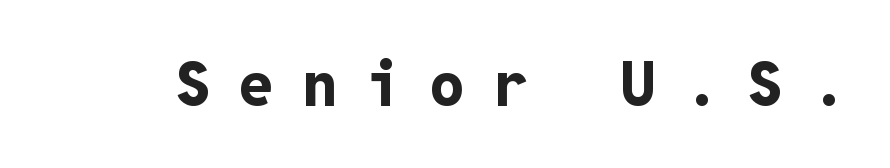
{"serif": "no", "italic": "no", "bold": "yes", "weight": "bold", "width": "normal", "stroke_contrast": "low", "x_height": "medium", "monospaced": "yes", "underline": "no", "letter_spacing": "wide", "letter_spacing_em": 0.48, "glyph_px": 61}
